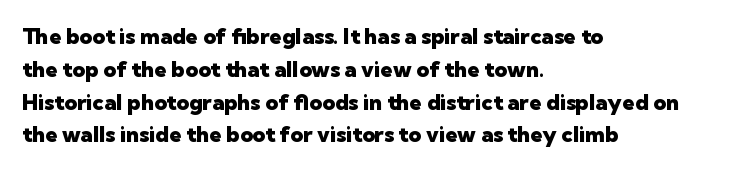
Nobody touched the tracking dial on this one. Alignment: flush left. Tall strokes in this sample are plumb rather than angled. Weight: bold.
